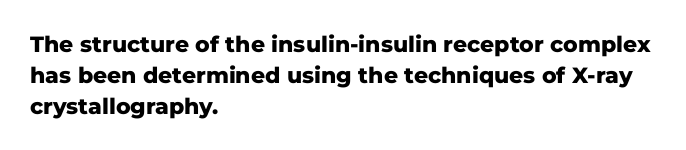
{"italic": "no", "bold": "yes", "underline": "no", "align": "left", "line_spacing": "normal", "line_spacing_ratio": 1.4, "letter_spacing": "normal", "letter_spacing_em": 0.0, "glyph_px": 22}
